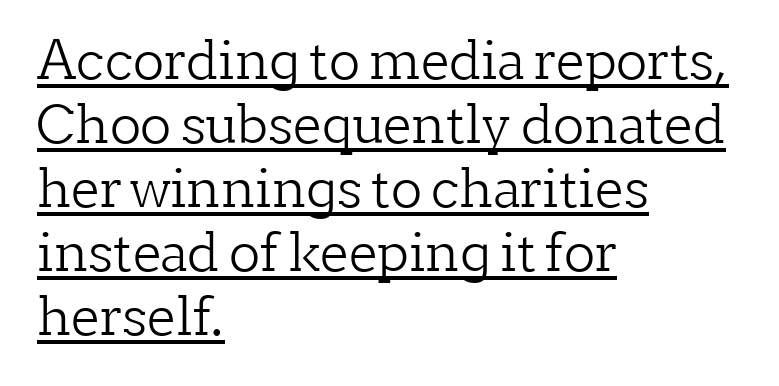
Q: Is the text bold? A: No.
Q: Is the text italic (slanted)? A: No, it is upright.
Q: Is the typeface a serif or a sans-serif typeface? A: Serif.
Q: Is the text underlined? A: Yes.
Q: How is the paragraph aligned? A: Left-aligned.
Q: Is the spacing between letters normal or unusually wide? A: Normal.
Q: Width (condensed, normal, or wide)? A: Normal.
Q: Stroke contrast? A: Low.
Q: x-height? A: Medium.
Q: Monospaced? A: No.
